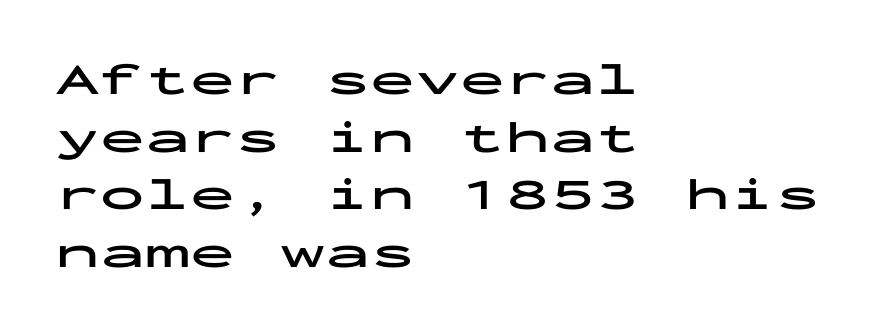
The image shows 45 px bold, wide sans-serif type, upright, monospaced; set left-aligned, normal line spacing (1.28x), normal letter spacing, not underlined; low stroke contrast and a medium x-height.
